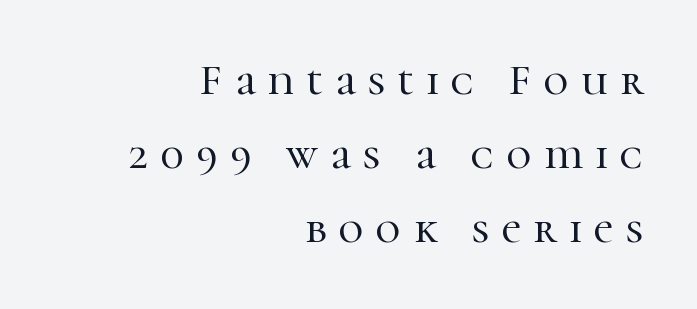
{"serif": "yes", "italic": "no", "width": "normal", "stroke_contrast": "high", "x_height": "medium", "monospaced": "no", "underline": "no", "align": "right", "line_spacing_ratio": 1.72, "letter_spacing": "wide", "letter_spacing_em": 0.29, "glyph_px": 43}
